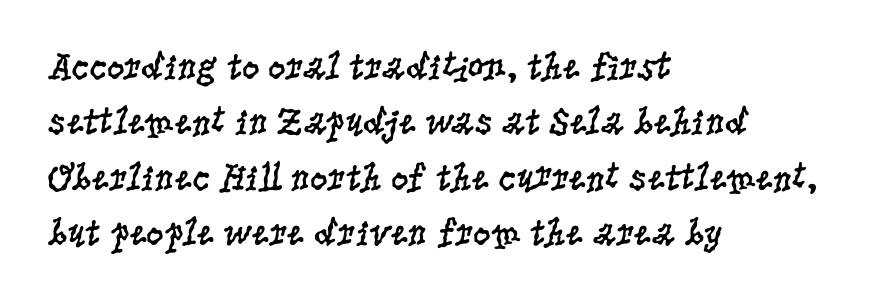
The image shows 39 px regular-weight, condensed serif type; set left-aligned, normal line spacing (1.42x), normal letter spacing, not underlined; low stroke contrast and a large x-height.
